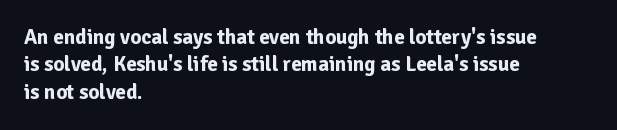
Q: Is the text bold? A: Yes.
Q: Is the text italic (slanted)? A: No, it is upright.
Q: Is the text underlined? A: No.
Q: How is the paragraph aligned? A: Left-aligned.
Q: Is the spacing between letters normal or unusually wide? A: Normal.
Q: Is the spacing between lines tight, normal or loose? A: Normal.
